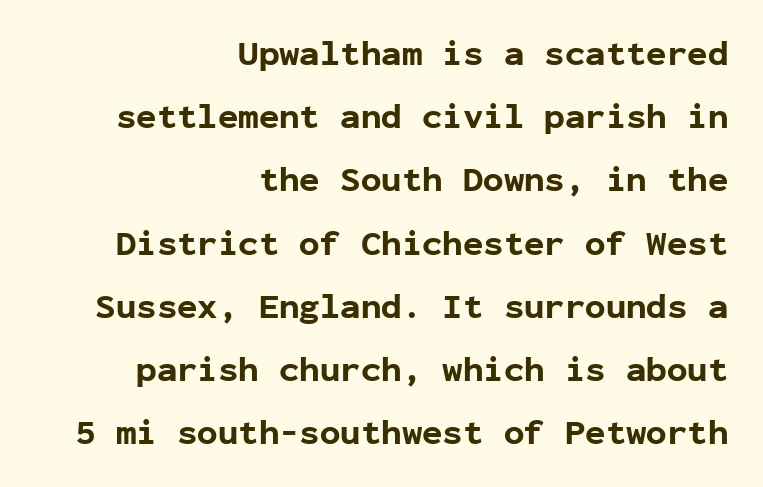
The image shows 34 px bold sans-serif type, upright, monospaced; set right-aligned, line spacing 1.86x, normal letter spacing, not underlined; low stroke contrast and a medium x-height.
